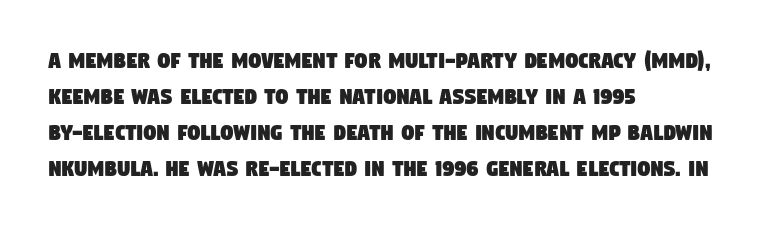
{"underline": "no", "align": "left", "line_spacing": "normal", "line_spacing_ratio": 1.44, "letter_spacing": "normal", "letter_spacing_em": 0.0, "glyph_px": 25}
